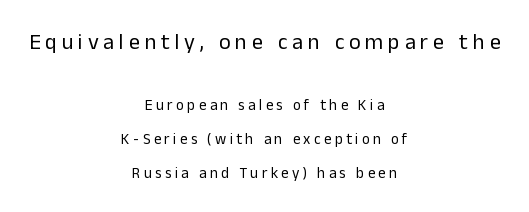
The image shows 22 px text type, upright; set centered, loose line spacing (2.28x), unusually wide letter spacing (+0.22 em), not underlined; the first (top) block is 1.47x larger.
